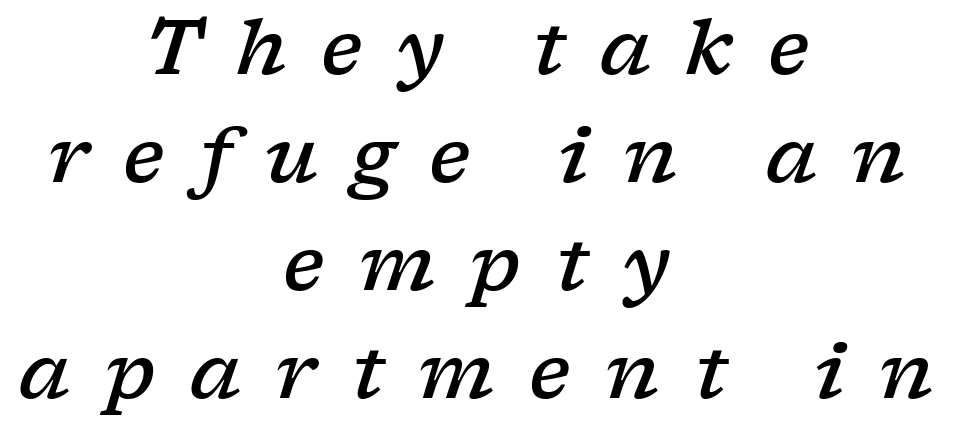
The space between consecutive lines is moderate. Do the characters align in a grid? No, the font is proportional. Words appear elongated and porous because spacing is wide. The text carries the slant typical of an italic or oblique font. Strokes here are thickened, but only to semibold level.
